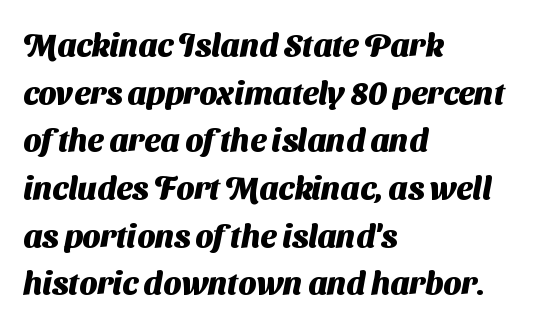
Typographically, this falls in the sans-serif category. Beneath every word, the page is bare. The letters are bold, with thick, heavy strokes. The passage is arranged the way most books set body copy — flush left. Letter spacing: default. Vertical spacing — default.
